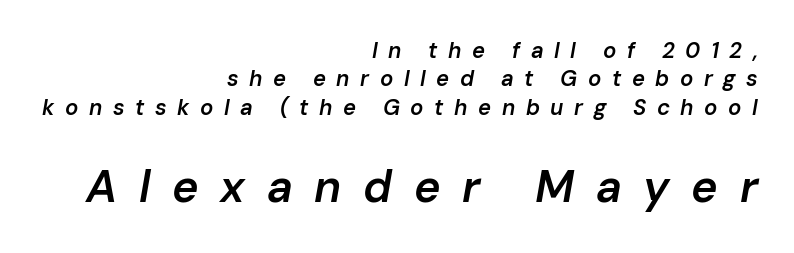
Q: Is the text bold? A: Semi-bold.
Q: Is the text italic (slanted)? A: Yes, it leans right by about 10 degrees.
Q: Is the text underlined? A: No.
Q: How is the paragraph aligned? A: Right-aligned.
Q: Is the spacing between letters normal or unusually wide? A: Unusually wide.
Q: Is the spacing between lines tight, normal or loose? A: Normal.
Q: Which block of text is set in a larger size, the first (top) or the second (bottom)? A: The second (bottom) one.
Q: Width (condensed, normal, or wide)? A: Normal.
Q: Stroke contrast? A: Low.
Q: x-height? A: Medium.
Q: Monospaced? A: No.
